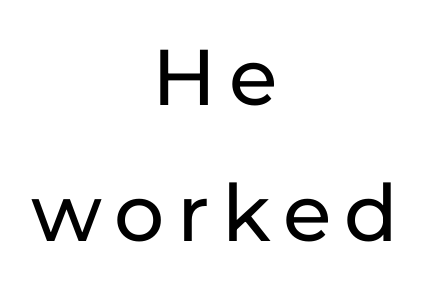
The foot of each line stays bare and open. The typography opts for an upright posture over an oblique one. Is this a fixed-width face? No — the glyphs have proportional, varying widths. Is this a sans? Yes — the strokes have no serifs. A centered setting, common on invitations and titles, is used for this passage.
